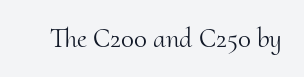
Has an underline been added? It has not. The type is set solid horizontally, with unmodified tracking. The characters are drawn with everyday or finer stroke widths. Every character sits straight up, as roman type does.
